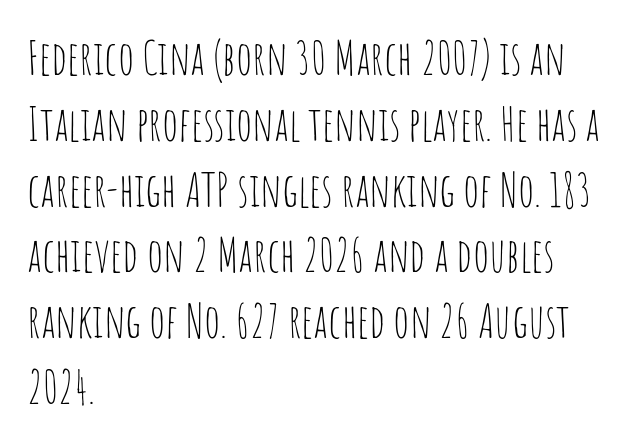
Q: Is the text bold? A: No.
Q: Is the text italic (slanted)? A: No, it is upright.
Q: Is the typeface a serif or a sans-serif typeface? A: Sans-serif.
Q: Is the text underlined? A: No.
Q: How is the paragraph aligned? A: Left-aligned.
Q: Is the spacing between letters normal or unusually wide? A: Normal.
Q: Is the spacing between lines tight, normal or loose? A: Normal.
Q: Width (condensed, normal, or wide)? A: Condensed.
Q: Stroke contrast? A: Low.
Q: x-height? A: Large.
Q: Monospaced? A: No.
